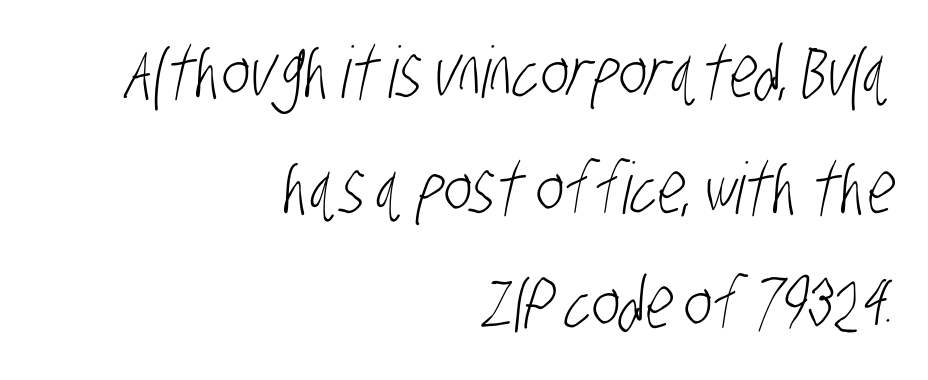
Q: Is the text bold? A: No.
Q: Is the typeface a serif or a sans-serif typeface? A: Sans-serif.
Q: Is the text underlined? A: No.
Q: How is the paragraph aligned? A: Right-aligned.
Q: Is the spacing between letters normal or unusually wide? A: Normal.
Q: Is the spacing between lines tight, normal or loose? A: Normal.
Q: Width (condensed, normal, or wide)? A: Condensed.
Q: Stroke contrast? A: Low.
Q: x-height? A: Large.
Q: Monospaced? A: No.
